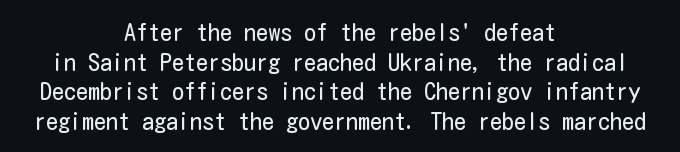
Q: Is the text bold? A: No.
Q: Is the text italic (slanted)? A: No, it is upright.
Q: Is the text underlined? A: No.
Q: How is the paragraph aligned? A: Centered.
Q: Is the spacing between letters normal or unusually wide? A: Normal.
